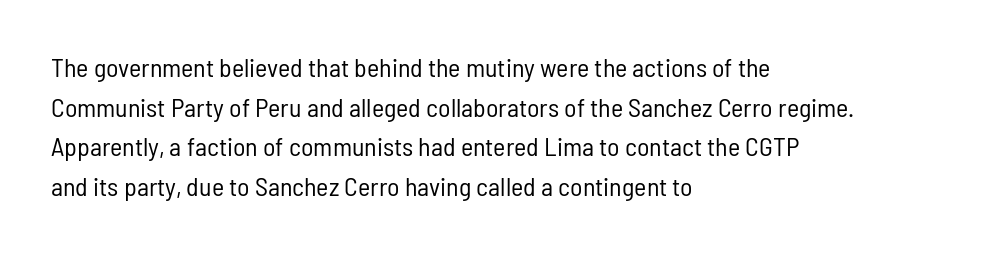
Q: Is the text bold? A: No.
Q: Is the text italic (slanted)? A: No, it is upright.
Q: Is the text underlined? A: No.
Q: How is the paragraph aligned? A: Left-aligned.
Q: Is the spacing between letters normal or unusually wide? A: Normal.
Q: Is the spacing between lines tight, normal or loose? A: Normal.
